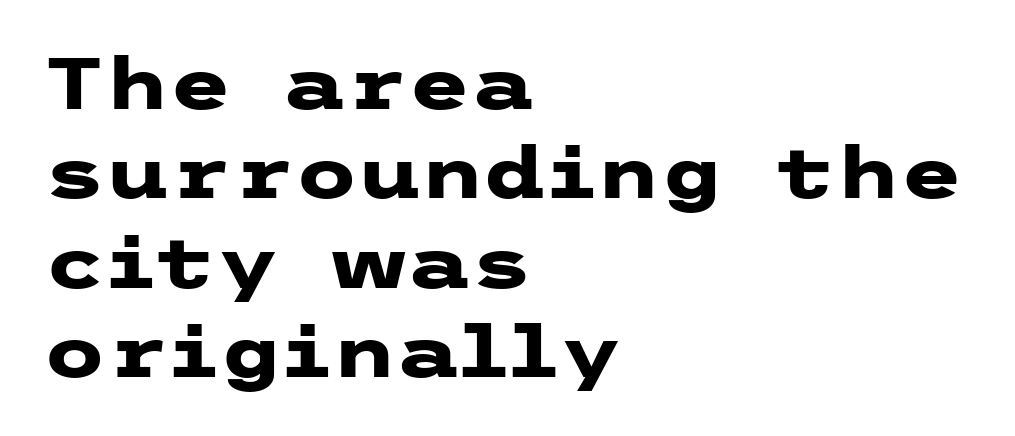
Q: Is the text bold? A: Yes.
Q: Is the text italic (slanted)? A: No, it is upright.
Q: Is the typeface a serif or a sans-serif typeface? A: Sans-serif.
Q: Is the text underlined? A: No.
Q: How is the paragraph aligned? A: Left-aligned.
Q: Is the spacing between letters normal or unusually wide? A: Normal.
Q: Width (condensed, normal, or wide)? A: Wide.
Q: Stroke contrast? A: Low.
Q: x-height? A: Medium.
